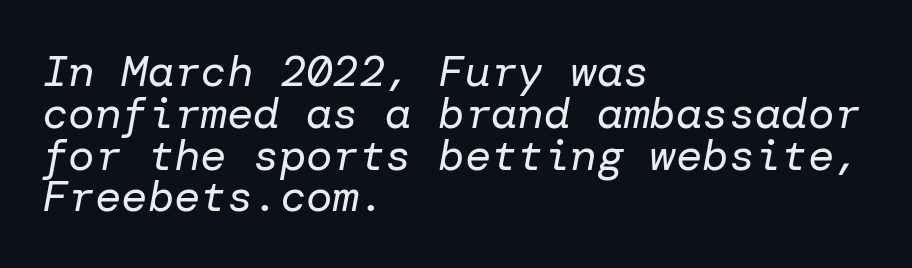
The rendering keeps characters at their native spacing. The vertical gap from one line to the next is small. The gap between lines stays unmarked. Left-aligned paragraph, ragged on the right. The font sits on the lighter half of the weight spectrum, regular included.
